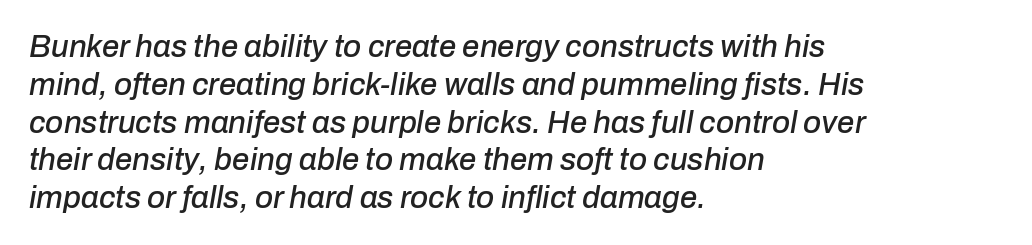
The text block is weighted toward the left margin, trailing off unevenly rightward. Observe the ordinary spacing: letters are neighbours, not strangers. This sample has the flowing, uneven cadence of proportional lettering. A bare baseline throughout the passage. If you drew a line through each stem, it would be angled.
